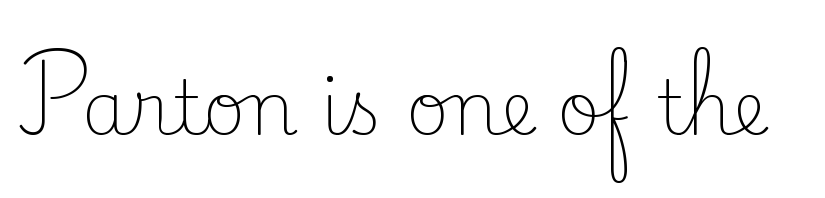
Letters have the restrained weight of plain body copy at most. The passage shown is not underscored anywhere. Small tapered or slab feet sit at the stroke ends, so this counts as serif. Proportional: the letters do not fall into vertical columns.
